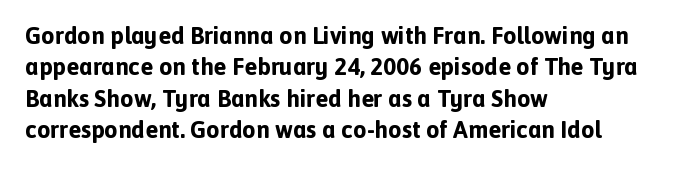
Q: Is the text bold? A: Yes.
Q: Is the text italic (slanted)? A: No, it is upright.
Q: Is the text underlined? A: No.
Q: How is the paragraph aligned? A: Left-aligned.
Q: Is the spacing between letters normal or unusually wide? A: Normal.
Q: Is the spacing between lines tight, normal or loose? A: Normal.
